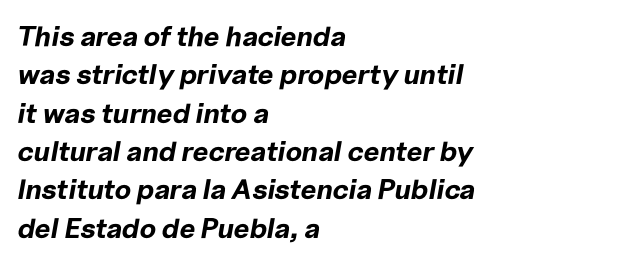
What weight is shown? A full bold with thick strokes. Honestly, there is no underline to notice here at all. Posture: slanted. Think of a printed novel: that variable character pitch is what you see here.
